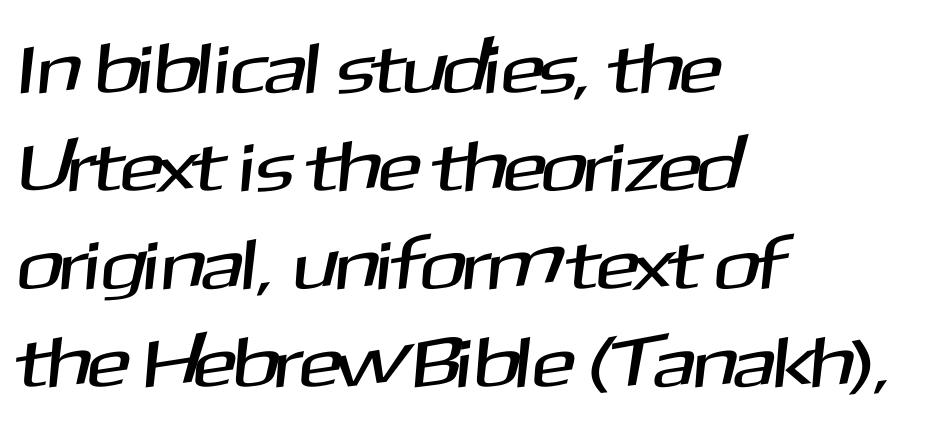
The image shows 72 px sans-serif type; set left-aligned, normal line spacing (1.36x), normal letter spacing, not underlined; medium stroke contrast and a medium x-height.
